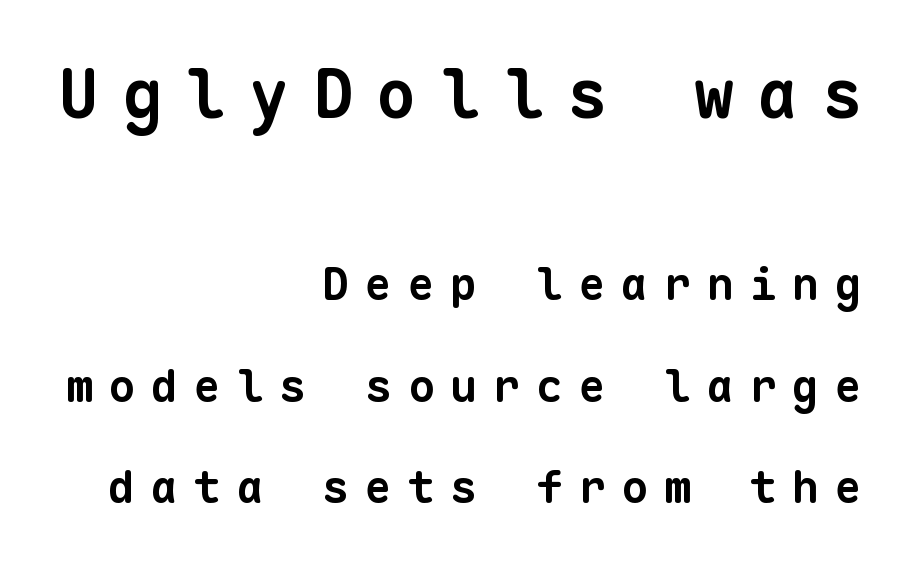
Which chunk is bigger? The first one — the top block dwarfs the bottom. The rendering uses a large line-height, opening up the rows. A student would call this right alignment; a typographer would say flush right, rag left. These lines are rendered in a fixed-pitch font. Type style note: lacks serifs.
